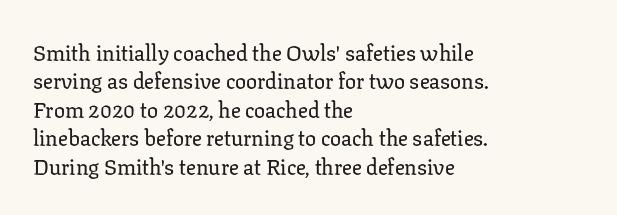
The image shows 22 px text type, upright; set left-aligned, normal line spacing (1.29x), normal letter spacing, not underlined.
